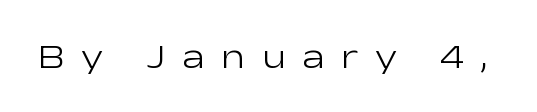
Has an underline been added? It has not. The rendering uses natural spacing where letterforms have individual widths. The gaps between neighbouring characters are conspicuously large. The letters carry no serifs — their stems end cleanly without finishing strokes.
